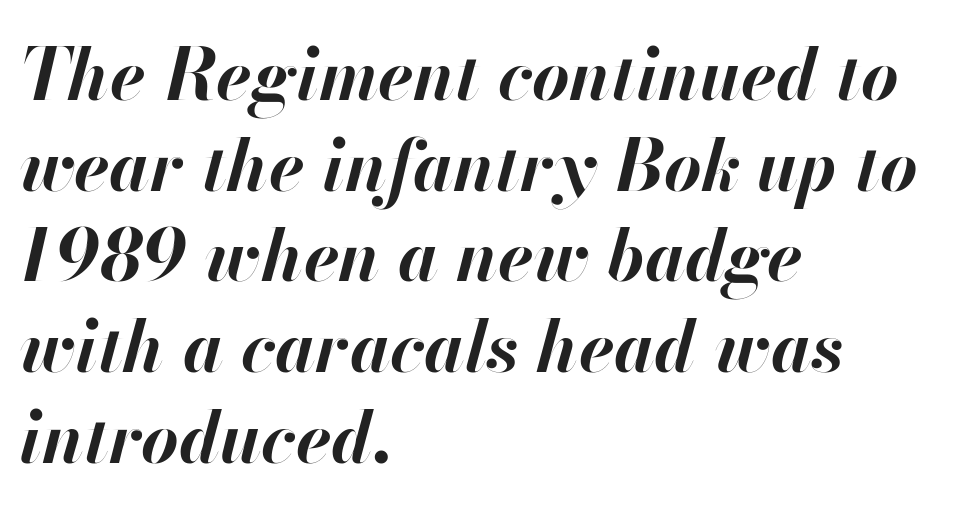
The image shows 72 px bold type, italic (leaning right); set left-aligned, normal line spacing (1.26x), normal letter spacing, not underlined; high stroke contrast and a small x-height.
